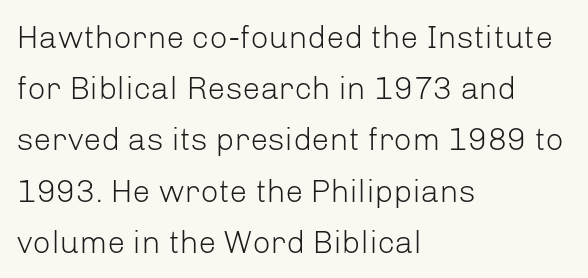
The image shows 32 px light sans-serif type, upright; set left-aligned, normal line spacing (1.6x), normal letter spacing, not underlined; low stroke contrast and a medium x-height.
